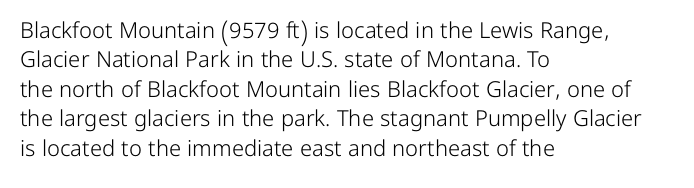
The image shows 22 px text type, upright; set left-aligned, normal line spacing (1.34x), normal letter spacing, not underlined.
